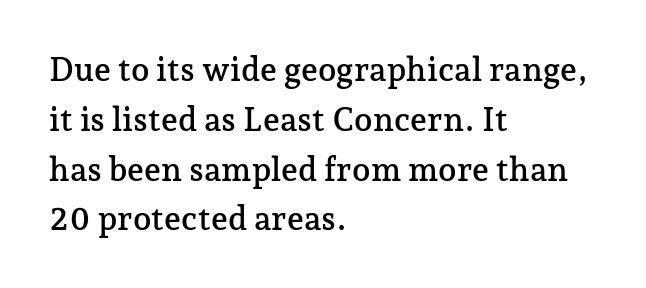
The image shows 33 px serif type, upright; set left-aligned, normal line spacing (1.51x), normal letter spacing, not underlined; low stroke contrast and a medium x-height.
